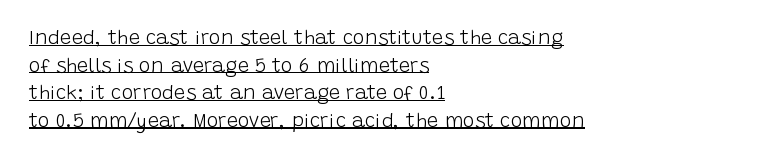
{"italic": "no", "bold": "no", "underline": "yes", "align": "left", "line_spacing": "normal", "line_spacing_ratio": 1.38, "letter_spacing": "normal", "letter_spacing_em": 0.0, "glyph_px": 20}
